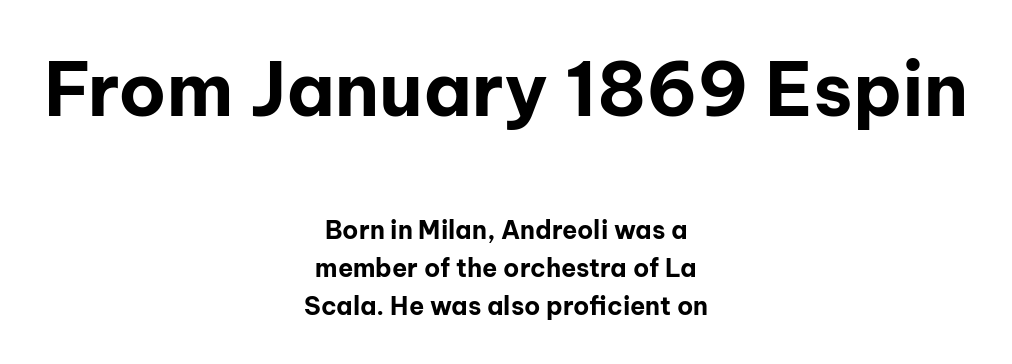
The image shows 74 px bold sans-serif type, upright; set centered, normal line spacing (1.52x), normal letter spacing, not underlined; the first (top) block is 2.96x larger; low stroke contrast and a medium x-height.
